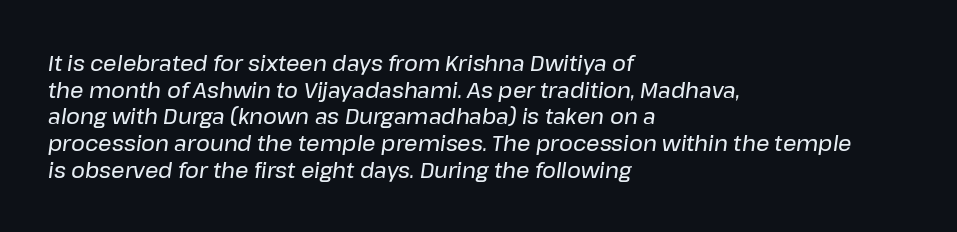
Notice how the passage keeps a crisp vertical edge on the left only. The line-height multiplier appears to be the usual default. Every character sits at an angle, as italics do. This sample uses plain, unmodified letter spacing.
